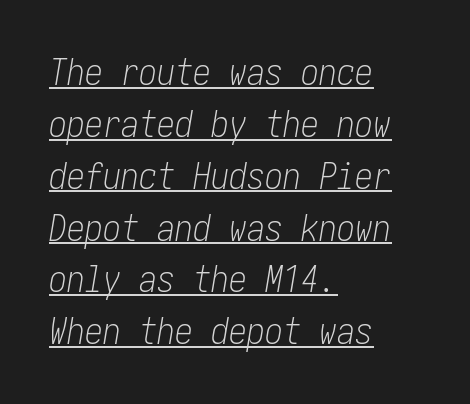
Q: Is the text bold? A: No.
Q: Is the text italic (slanted)? A: Yes, it leans right by about 10 degrees.
Q: Is the text underlined? A: Yes.
Q: How is the paragraph aligned? A: Left-aligned.
Q: Is the spacing between letters normal or unusually wide? A: Normal.
Q: Is the spacing between lines tight, normal or loose? A: Normal.
Q: Width (condensed, normal, or wide)? A: Condensed.
Q: Stroke contrast? A: Low.
Q: x-height? A: Medium.
